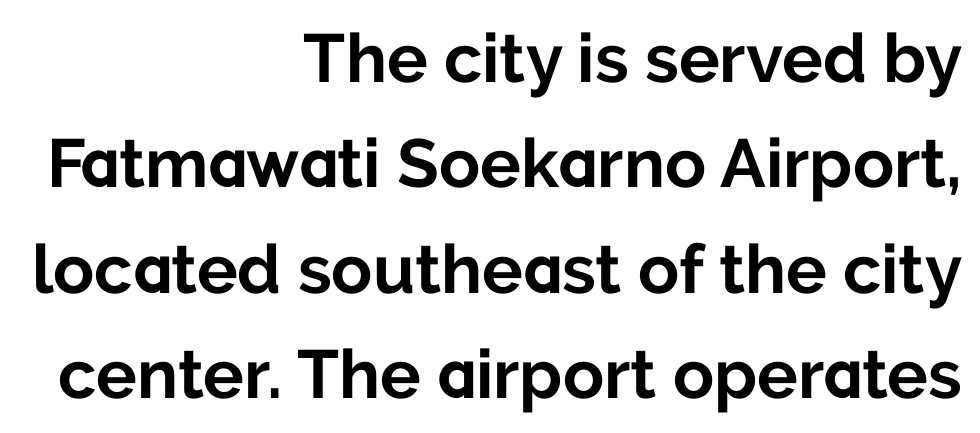
{"serif": "no", "italic": "no", "bold": "yes", "weight": "bold", "width": "normal", "stroke_contrast": "low", "x_height": "medium", "monospaced": "no", "underline": "no", "align": "right", "line_spacing": "normal", "line_spacing_ratio": 1.55, "letter_spacing": "normal", "letter_spacing_em": 0.0, "glyph_px": 68}
